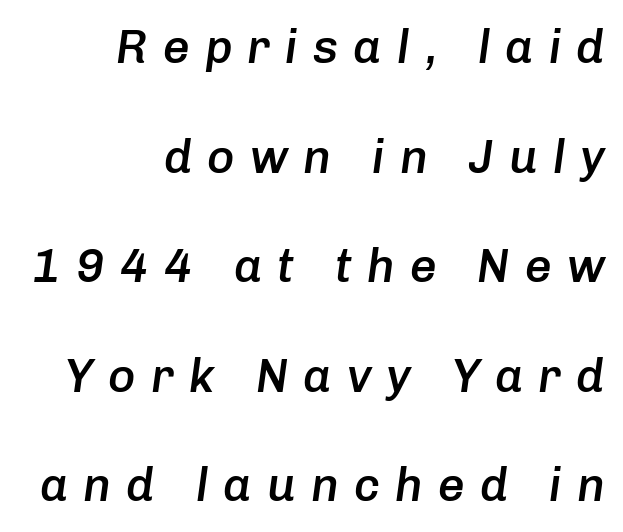
The image shows 47 px semibold type, italic (leaning right); set right-aligned, loose line spacing (2.33x), unusually wide letter spacing (+0.32 em), not underlined; low stroke contrast and a medium x-height.
